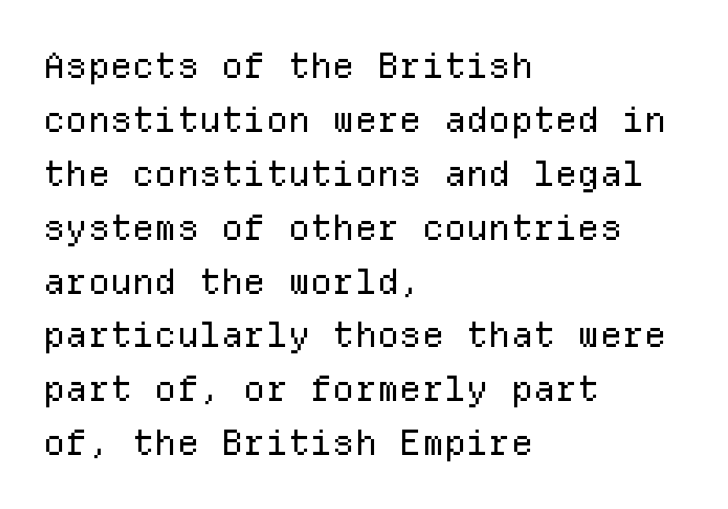
{"serif": "no", "italic": "no", "bold": "no", "weight": "regular", "width": "normal", "stroke_contrast": "low", "x_height": "medium", "monospaced": "yes", "underline": "no", "align": "left", "line_spacing": "normal", "line_spacing_ratio": 1.54, "letter_spacing": "normal", "letter_spacing_em": 0.0, "glyph_px": 35}
